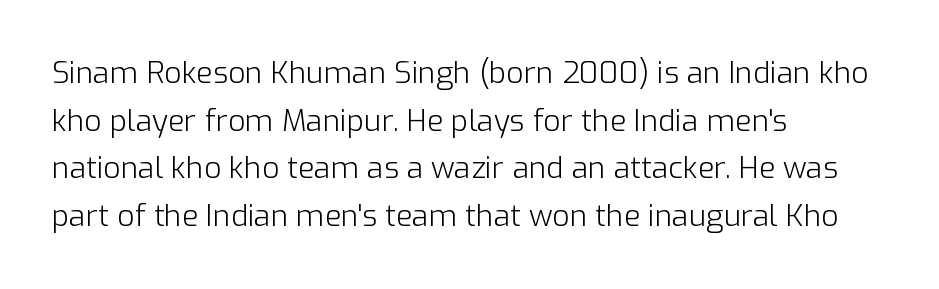
This sample keeps an unexceptional amount of space between lines. The line texture is even and compact thanks to regular tracking. Only glyphs here, with clear space below each row. Weight class: somewhere from thin through regular. The letters stand upright; this is a roman face. The lines are quadded left.
